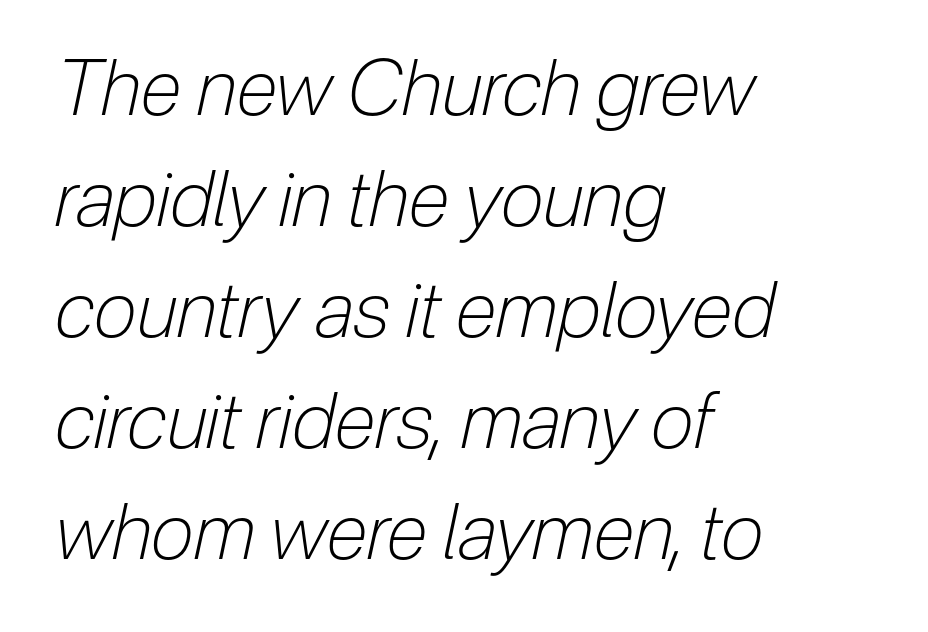
The image shows 77 px light, condensed type, italic (leaning right); set left-aligned, normal line spacing (1.44x), normal letter spacing, not underlined; low stroke contrast and a medium x-height.
